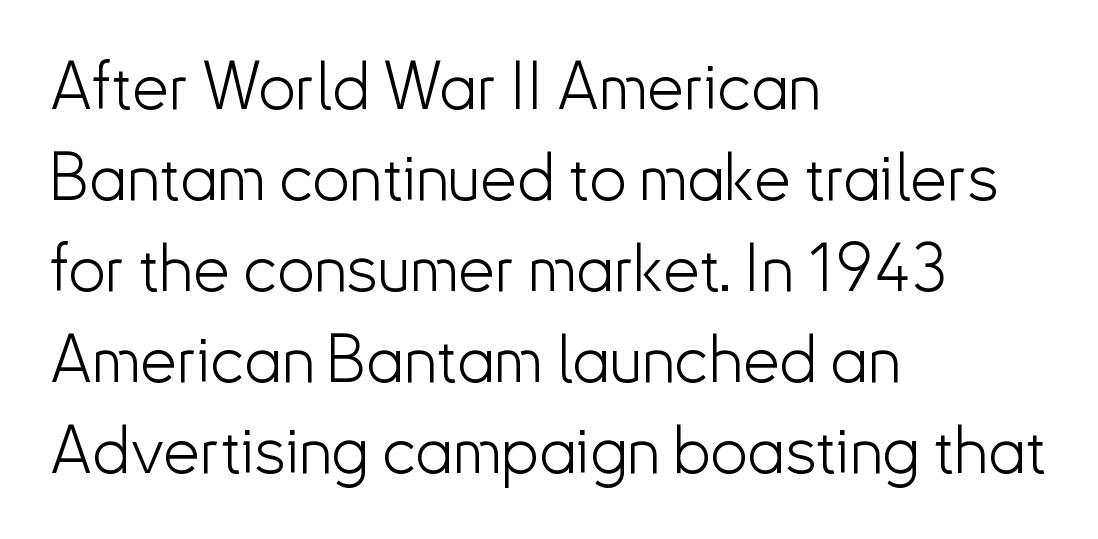
{"serif": "no", "italic": "no", "bold": "no", "weight": "light", "width": "normal", "stroke_contrast": "low", "x_height": "small", "monospaced": "no", "underline": "no", "align": "left", "line_spacing": "normal", "line_spacing_ratio": 1.38, "letter_spacing": "normal", "letter_spacing_em": 0.0, "glyph_px": 66}
